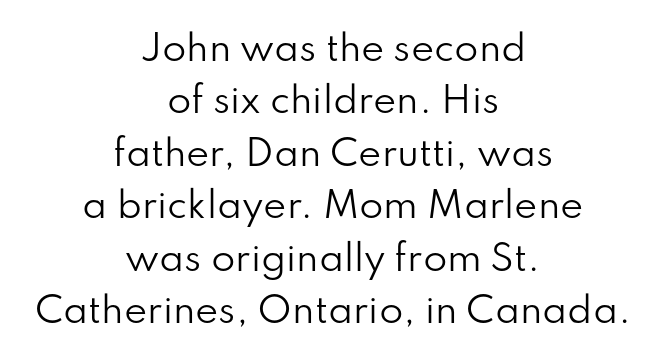
Ascenders rise straight up at ninety degrees. Here the designer chose a conventional face with non-uniform glyph widths. No letter is thick-stroked: the sample isn't bold. Default kerning and tracking; the words read as compact shapes.
